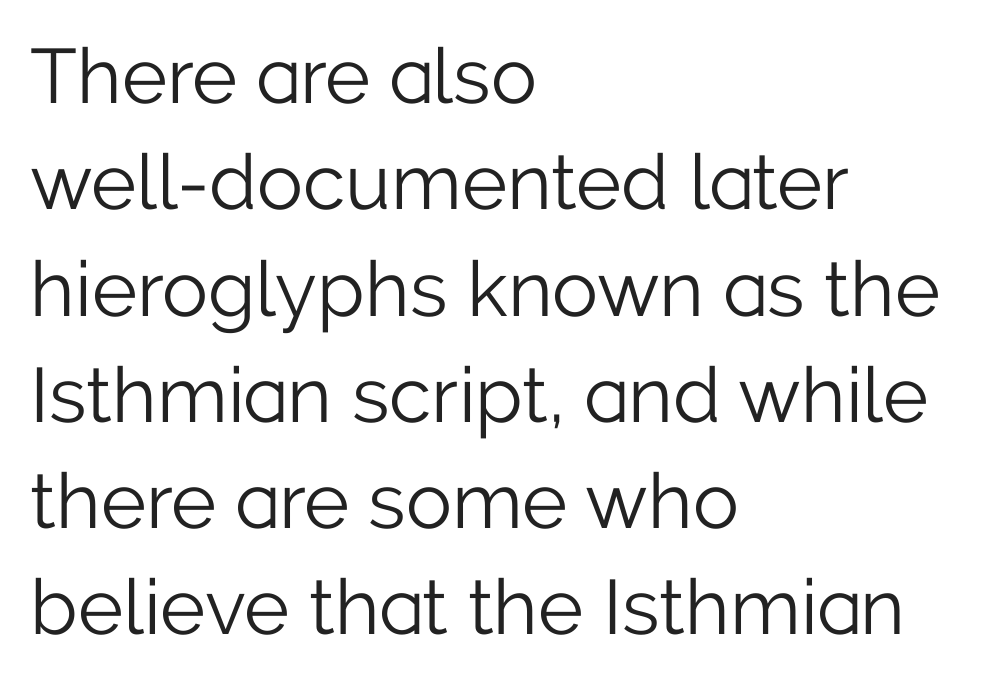
{"serif": "no", "italic": "no", "bold": "no", "weight": "light", "width": "normal", "stroke_contrast": "low", "x_height": "medium", "monospaced": "no", "underline": "no", "align": "left", "line_spacing": "normal", "line_spacing_ratio": 1.38, "letter_spacing": "normal", "letter_spacing_em": 0.0, "glyph_px": 77}
